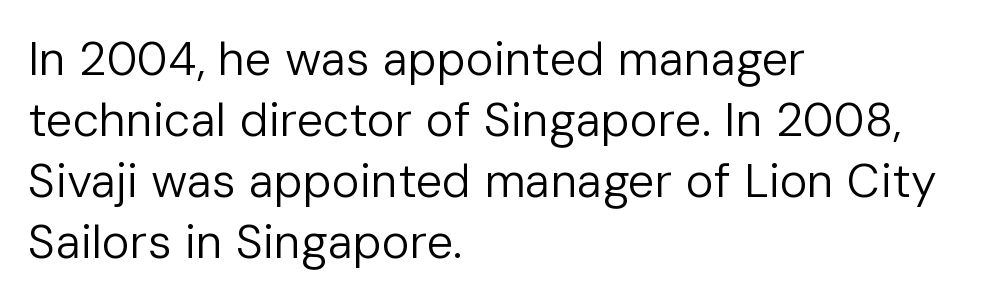
{"serif": "no", "italic": "no", "bold": "no", "weight": "regular", "width": "normal", "stroke_contrast": "low", "x_height": "medium", "monospaced": "no", "underline": "no", "align": "left", "line_spacing": "normal", "line_spacing_ratio": 1.3, "letter_spacing": "normal", "letter_spacing_em": 0.0, "glyph_px": 47}
